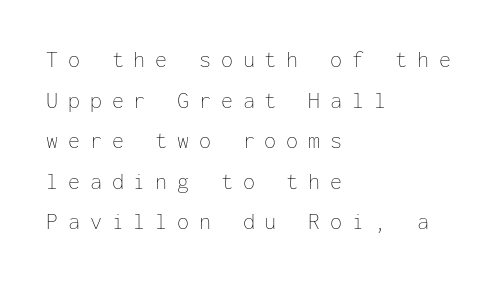
Q: Is the text bold? A: No.
Q: Is the text italic (slanted)? A: No, it is upright.
Q: Is the text underlined? A: No.
Q: How is the paragraph aligned? A: Left-aligned.
Q: Is the spacing between letters normal or unusually wide? A: Unusually wide.
Q: Is the spacing between lines tight, normal or loose? A: Normal.
